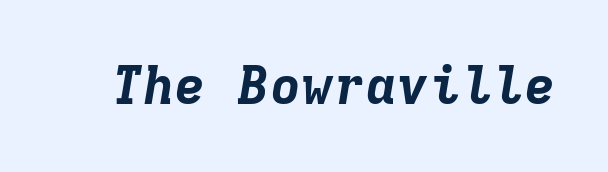
Every letter is thick-stroked: bold, no question. Spacing verdict: monospaced, one width for all characters. The specimen omits any rule beneath the text block's lines. Glyph-to-glyph distance matches everyday printed text. This is oblique type, the kind used for emphasis or titles.
